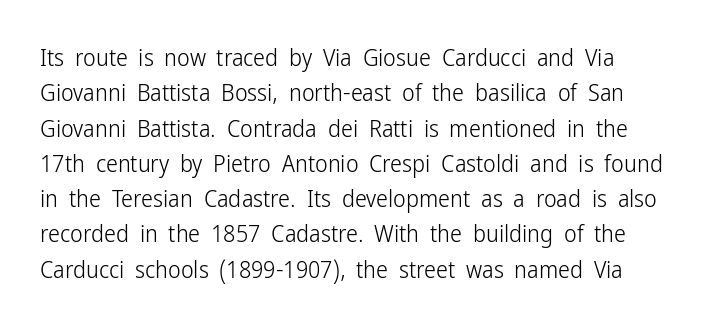
The image shows 24 px text type, upright; set normal line spacing (1.47x), normal letter spacing, not underlined.
